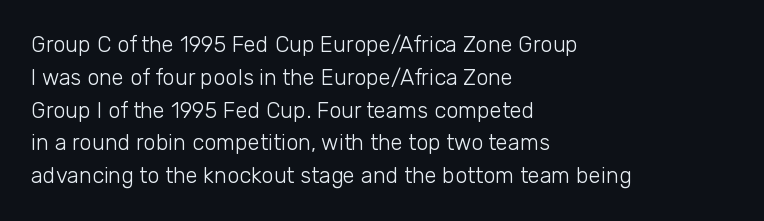
Descender tails drop into unmarked territory. Vertically, the passage feels balanced, rows spaced as you'd expect. The typesetter chose a ragged-right arrangement here. The typography opts for an upright posture over an oblique one. The rendering keeps characters at their native spacing. Stroke mass is kept to a normal reading level or below.
